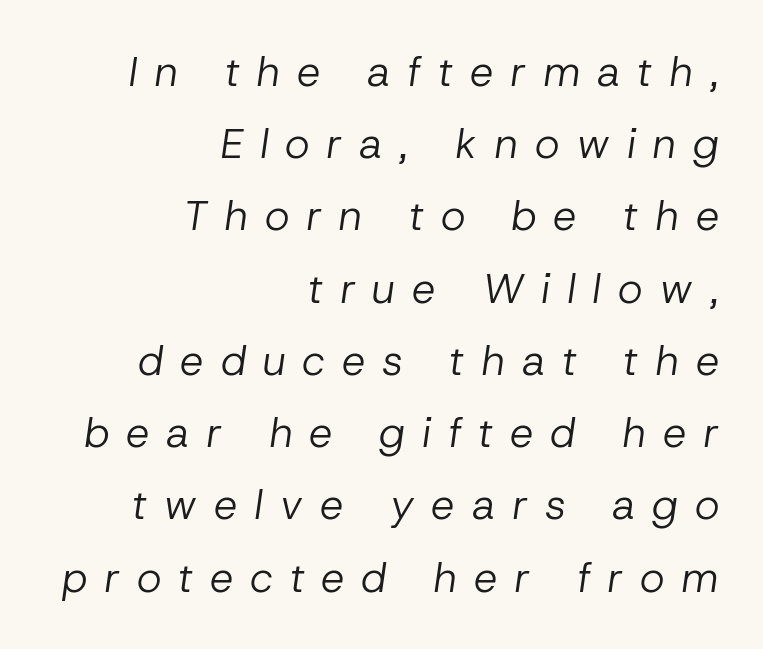
Q: Is the text bold? A: No.
Q: Is the text italic (slanted)? A: Yes, it leans right by about 8 degrees.
Q: Is the text underlined? A: No.
Q: How is the paragraph aligned? A: Right-aligned.
Q: Is the spacing between letters normal or unusually wide? A: Unusually wide.
Q: Width (condensed, normal, or wide)? A: Normal.
Q: Stroke contrast? A: Low.
Q: x-height? A: Medium.
Q: Monospaced? A: No.
